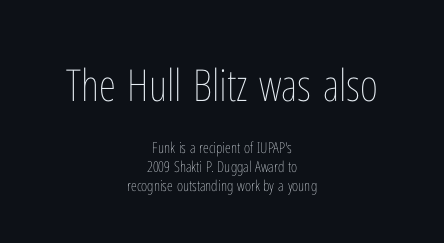
Notice how descenders clear the ascenders below comfortably — that's standard leading. The letters stand upright; this is a roman face. Spacing verdict: proportional, widths tailored to each character. These glyphs show unthickened strokes, regular width or finer. The gap between lines stays unmarked.
